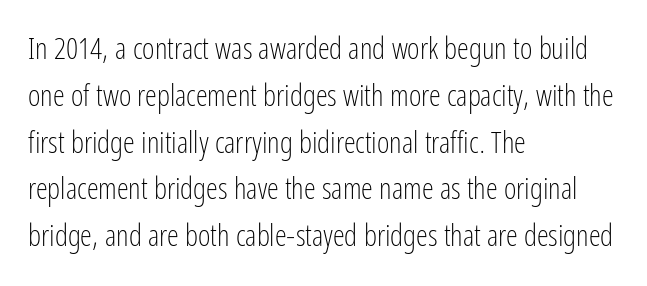
{"serif": "no", "italic": "no", "bold": "no", "weight": "light", "width": "condensed", "stroke_contrast": "low", "x_height": "medium", "monospaced": "no", "underline": "no", "align": "left", "line_spacing": "normal", "line_spacing_ratio": 1.56, "letter_spacing": "normal", "letter_spacing_em": 0.0, "glyph_px": 30}
